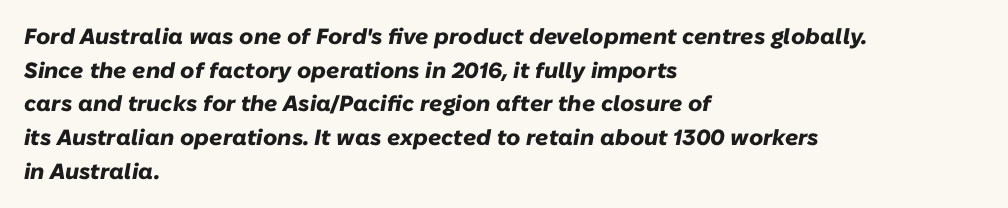
Q: Is the text bold? A: Yes.
Q: Is the text italic (slanted)? A: Yes, it leans right by about 10 degrees.
Q: Is the text underlined? A: No.
Q: How is the paragraph aligned? A: Left-aligned.
Q: Is the spacing between letters normal or unusually wide? A: Normal.
Q: Is the spacing between lines tight, normal or loose? A: Normal.
